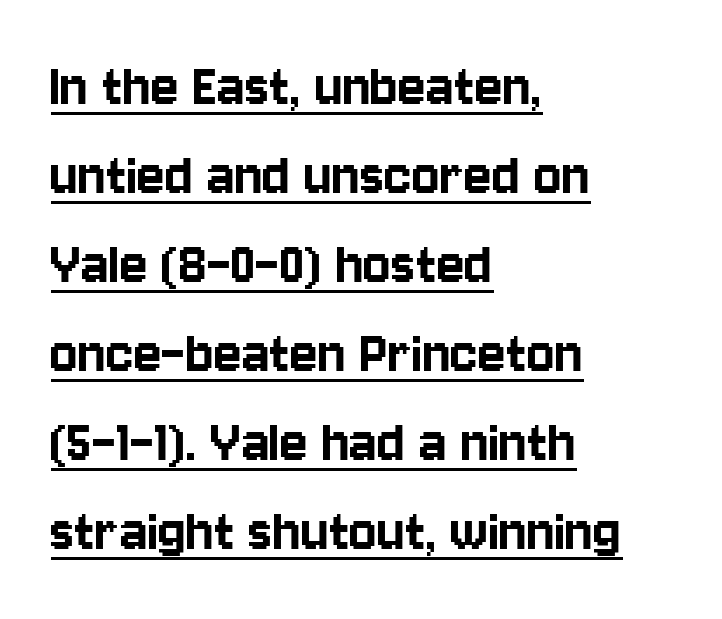
{"serif": "no", "italic": "no", "width": "condensed", "stroke_contrast": "low", "x_height": "large", "monospaced": "no", "underline": "yes", "align": "left", "line_spacing": "normal", "line_spacing_ratio": 1.37, "letter_spacing": "normal", "letter_spacing_em": 0.0, "glyph_px": 65}
